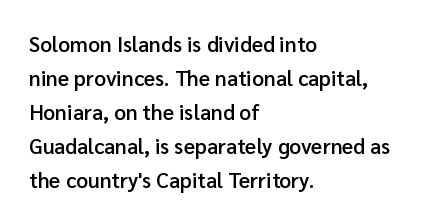
{"italic": "no", "bold": "semi", "underline": "no", "align": "left", "line_spacing": "normal", "line_spacing_ratio": 1.62, "letter_spacing": "normal", "letter_spacing_em": 0.0, "glyph_px": 21}
